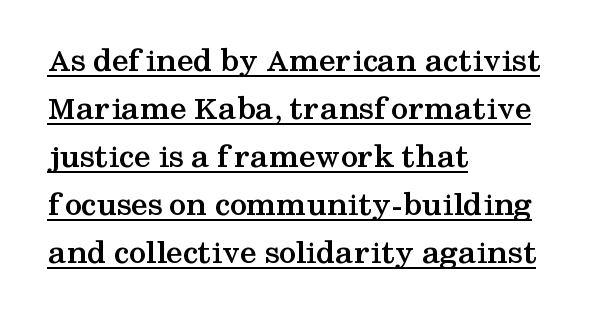
Q: Is the text bold? A: Yes.
Q: Is the text italic (slanted)? A: No, it is upright.
Q: Is the typeface a serif or a sans-serif typeface? A: Serif.
Q: Is the text underlined? A: Yes.
Q: How is the paragraph aligned? A: Left-aligned.
Q: Is the spacing between letters normal or unusually wide? A: Normal.
Q: Is the spacing between lines tight, normal or loose? A: Normal.
Q: Width (condensed, normal, or wide)? A: Wide.
Q: Stroke contrast? A: Medium.
Q: x-height? A: Medium.
Q: Monospaced? A: No.
